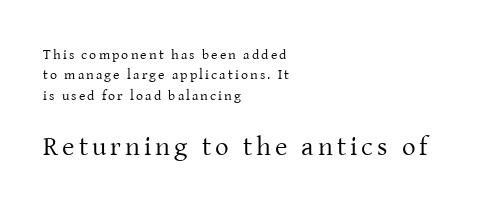
The image shows 27 px text type, upright; set left-aligned, normal line spacing (1.45x), not underlined; the second (bottom) block is 1.93x larger.
